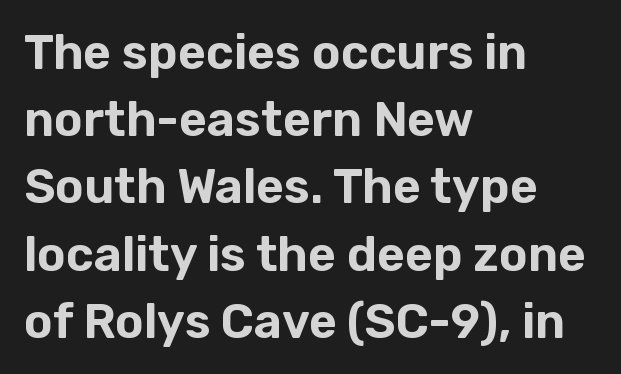
Q: Is the text italic (slanted)? A: No, it is upright.
Q: Is the typeface a serif or a sans-serif typeface? A: Sans-serif.
Q: Is the text underlined? A: No.
Q: How is the paragraph aligned? A: Left-aligned.
Q: Is the spacing between letters normal or unusually wide? A: Normal.
Q: Is the spacing between lines tight, normal or loose? A: Normal.
Q: Width (condensed, normal, or wide)? A: Normal.
Q: Stroke contrast? A: Low.
Q: x-height? A: Medium.
Q: Monospaced? A: No.
